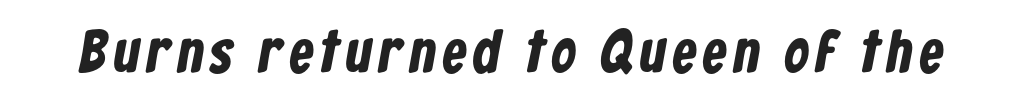
Q: Is the text bold? A: Yes.
Q: Is the typeface a serif or a sans-serif typeface? A: Sans-serif.
Q: Is the text underlined? A: No.
Q: Width (condensed, normal, or wide)? A: Condensed.
Q: Stroke contrast? A: Low.
Q: x-height? A: Medium.
Q: Monospaced? A: No.
